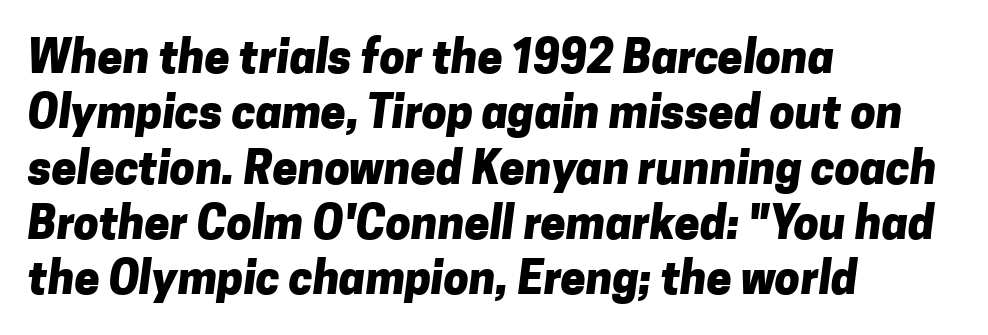
The image shows 45 px heavy sans-serif type; set left-aligned, line spacing 1.23x, normal letter spacing, not underlined; low stroke contrast and a medium x-height.
